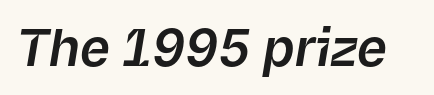
{"italic": "yes", "lean": "right", "slant_degrees": 9, "width": "normal", "stroke_contrast": "low", "x_height": "medium", "monospaced": "no", "underline": "no", "letter_spacing": "normal", "letter_spacing_em": 0.0, "glyph_px": 51}
